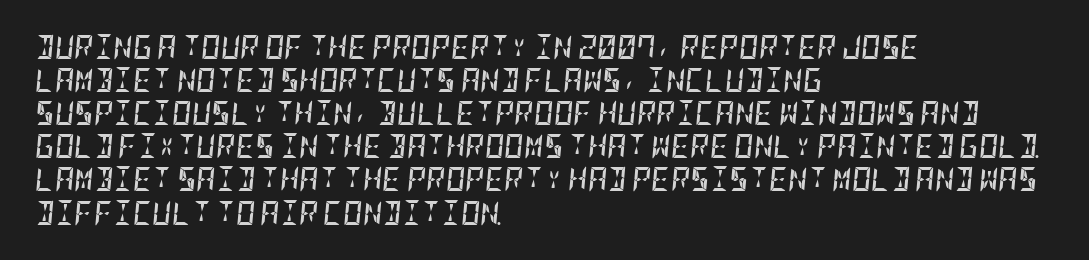
The rows are spaced the way most documents space them. Rendered with sloped, italic letterforms. The typesetting leans heavy: a genuine bold. Unmarked baselines from the first word to the last. Students, note that the glyphs here touch the page at normal intervals.
